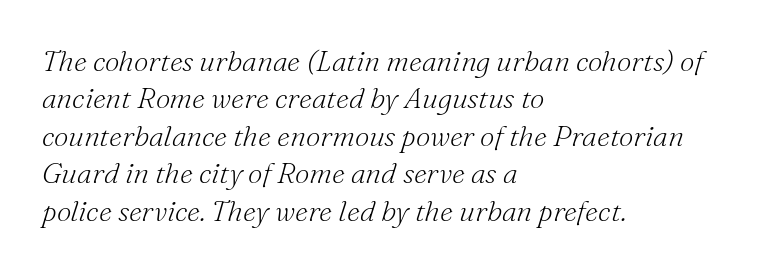
Q: Is the text bold? A: No.
Q: Is the text italic (slanted)? A: Yes, it leans right by about 16 degrees.
Q: Is the typeface a serif or a sans-serif typeface? A: Serif.
Q: Is the text underlined? A: No.
Q: How is the paragraph aligned? A: Left-aligned.
Q: Is the spacing between letters normal or unusually wide? A: Normal.
Q: Is the spacing between lines tight, normal or loose? A: Normal.
Q: Width (condensed, normal, or wide)? A: Normal.
Q: Stroke contrast? A: Medium.
Q: x-height? A: Small.
Q: Monospaced? A: No.
